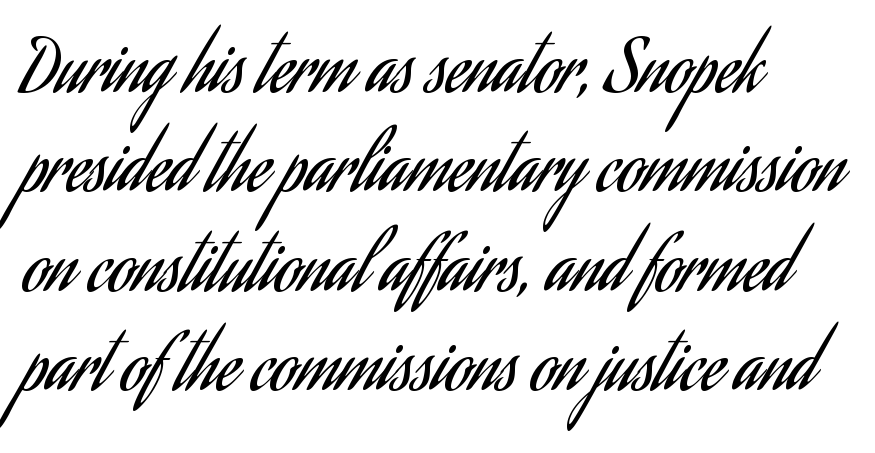
{"serif": "no", "bold": "no", "weight": "regular", "width": "condensed", "stroke_contrast": "low", "x_height": "small", "monospaced": "no", "underline": "no", "align": "left", "line_spacing": "normal", "line_spacing_ratio": 1.38, "letter_spacing": "normal", "letter_spacing_em": 0.0, "glyph_px": 72}
